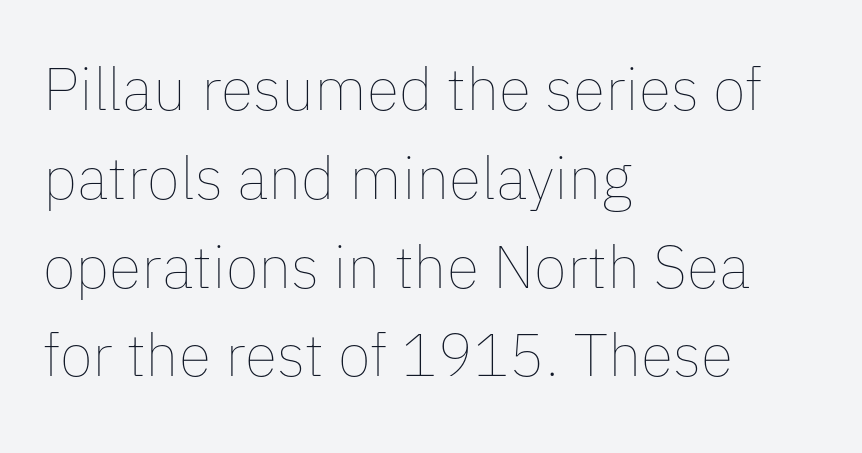
The passage shown is not bold in any degree. Proportional: the letters do not fall into vertical columns. The rag falls on the right side of this text block. The area under the type is left untouched. Students, note that the glyphs here touch the page at normal intervals. The lettering holds an erect, upright posture throughout.
